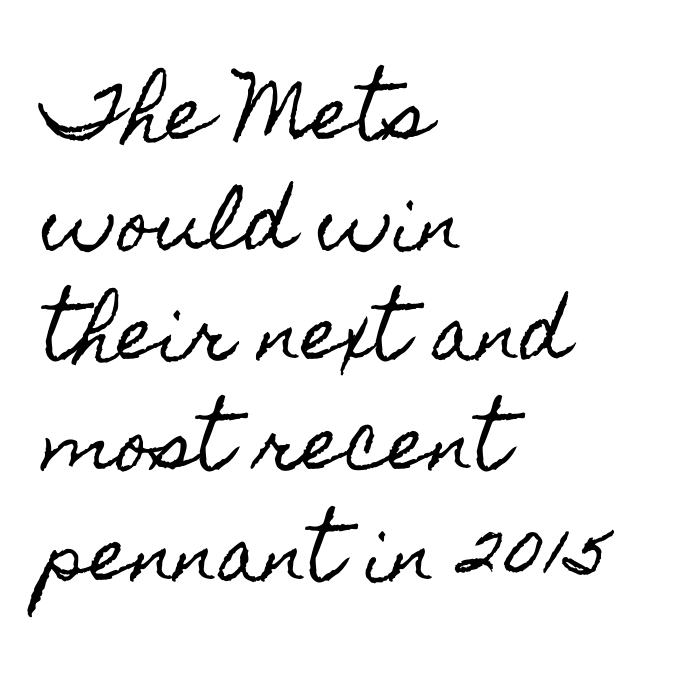
{"width": "condensed", "x_height": "small", "monospaced": "no", "underline": "no", "align": "left", "line_spacing": "normal", "line_spacing_ratio": 1.53, "letter_spacing": "normal", "letter_spacing_em": 0.0, "glyph_px": 72}
